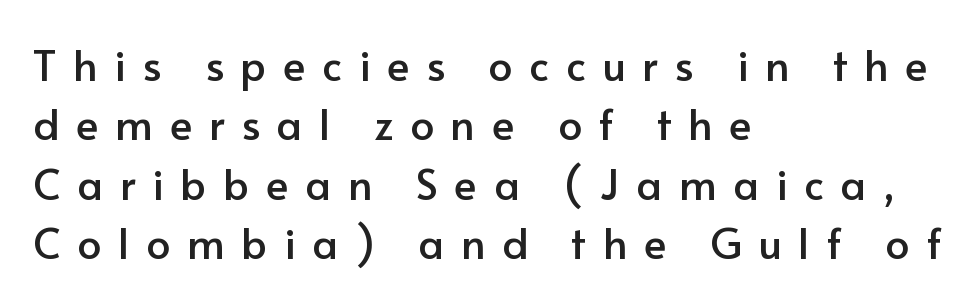
Honestly, there is no underline to notice here at all. A typesetter would call this proportional, since set widths differ per character. This rendering widens character spacing well past its baseline value. The passage is arranged the way most books set body copy — flush left.
